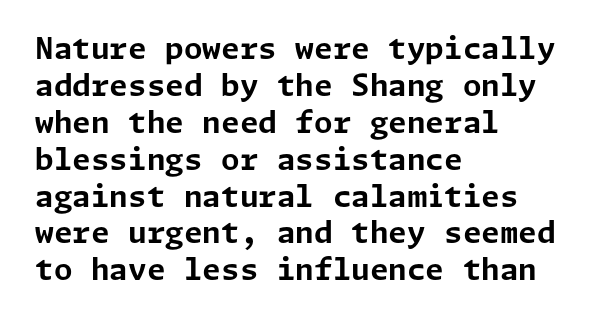
Italic: no, the glyphs are upright roman. Typesetter's note: full bold, strokes at maximum text heaviness. You could call the tracking neutral — neither tight nor loose. The font family rendered here belongs to the sans-serif group.
